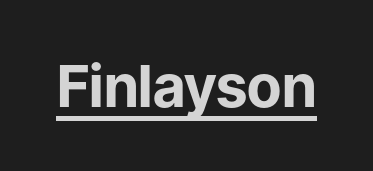
Has an underline been added? It has. The lettering stays uniformly vertical, giving the passage a roman look. Is this a fixed-width face? No — the glyphs have proportional, varying widths. Letter spacing: default. Letterform terminals end flat and unadorned throughout the passage.
